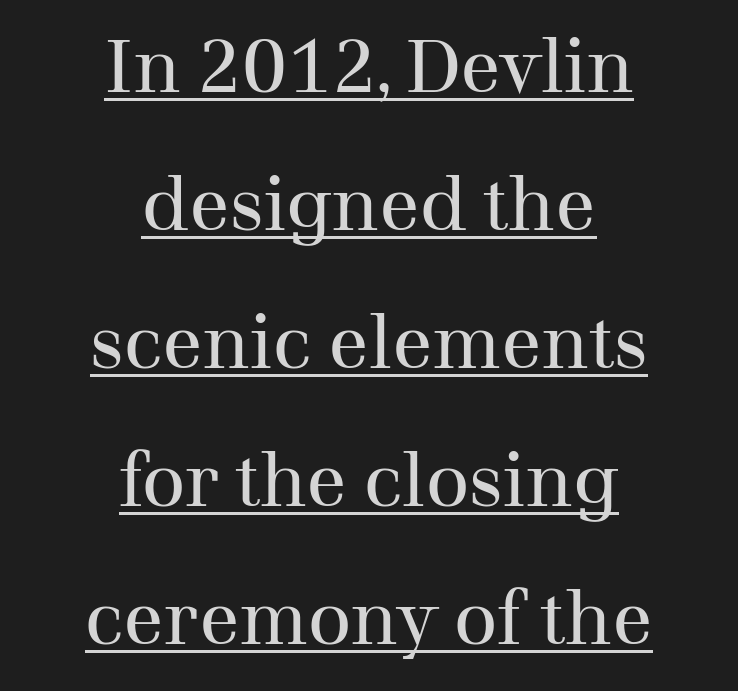
The image shows 75 px regular-weight serif type, upright; set centered, line spacing 1.84x, normal letter spacing, underlined; medium stroke contrast and a medium x-height.
